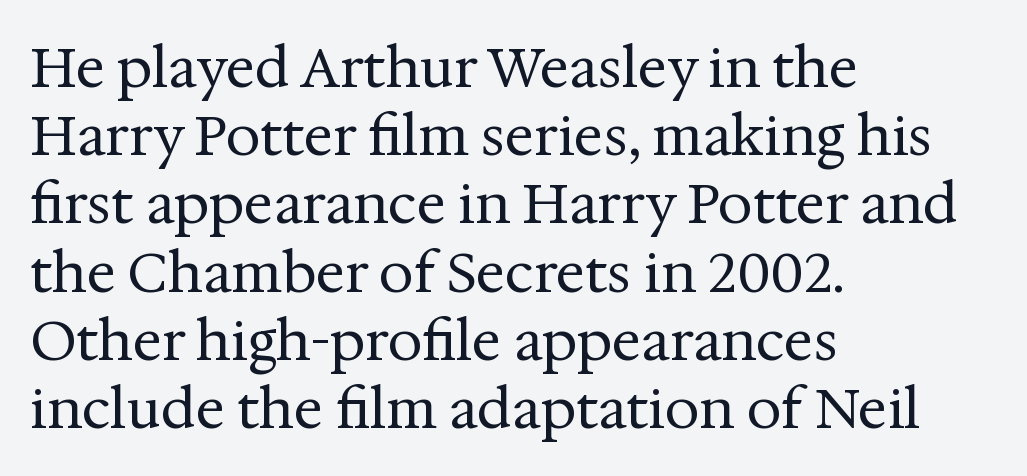
Look at the tracking — it's just the regular setting, nothing added. The font family rendered here belongs to the serif group. The letterforms sit at book weight or below. A typesetter would mark this as roman, not italic.
